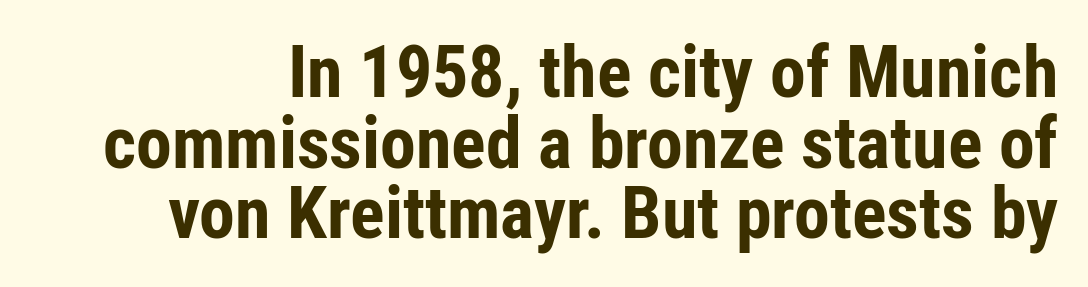
{"serif": "no", "italic": "no", "bold": "yes", "weight": "bold", "width": "condensed", "stroke_contrast": "low", "x_height": "medium", "monospaced": "no", "underline": "no", "line_spacing": "tight", "line_spacing_ratio": 0.98, "letter_spacing": "normal", "letter_spacing_em": 0.0, "glyph_px": 72}
